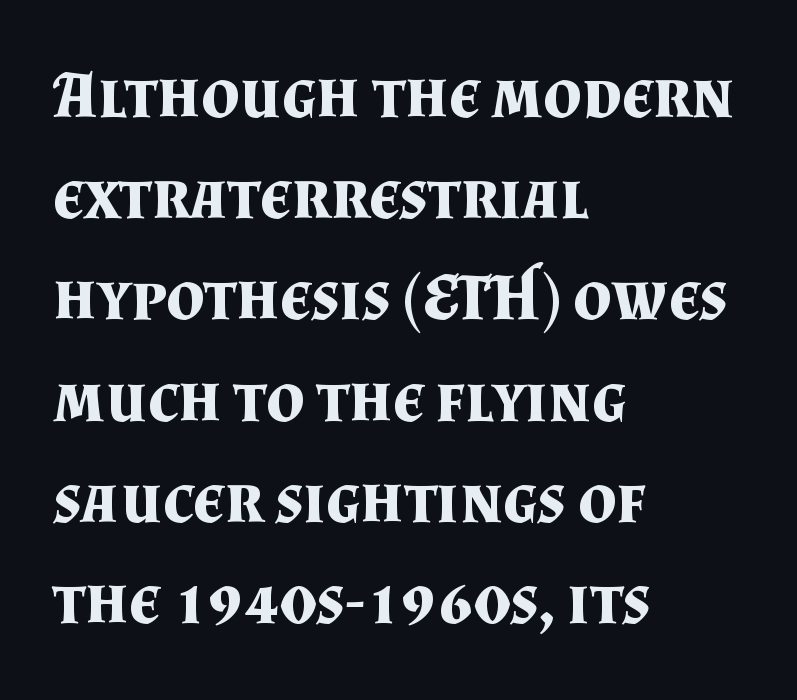
Italic: no, the glyphs are upright roman. The rows are spaced the way most documents space them. There is no visible air inserted between adjacent glyphs. Spacing verdict: proportional, widths tailored to each character.
